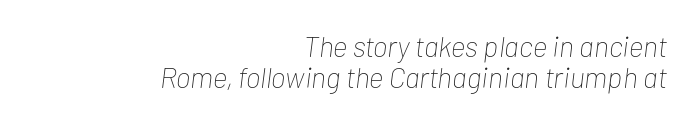
{"italic": "yes", "lean": "right", "slant_degrees": 7, "bold": "no", "weight": "thin", "width": "condensed", "stroke_contrast": "low", "x_height": "medium", "monospaced": "no", "underline": "no", "align": "right", "line_spacing": "tight", "line_spacing_ratio": 1.08, "letter_spacing": "normal", "letter_spacing_em": 0.0, "glyph_px": 29}
